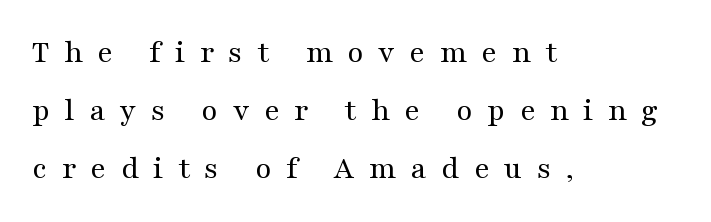
The image shows 33 px regular-weight, wide serif type, upright; set left-aligned, line spacing 1.76x, unusually wide letter spacing (+0.44 em), not underlined; medium stroke contrast and a medium x-height.
